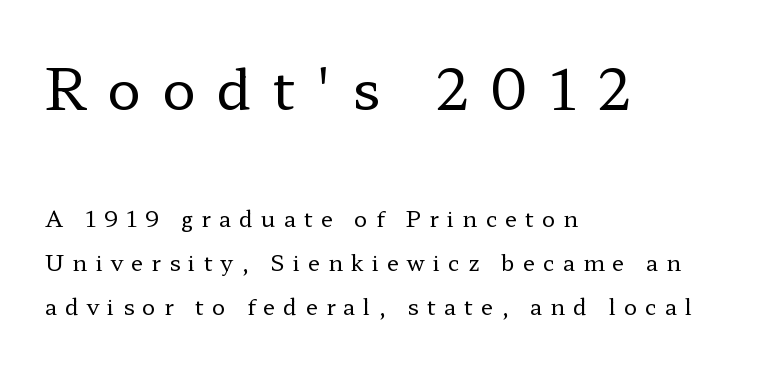
Q: Is the text bold? A: No.
Q: Is the text italic (slanted)? A: No, it is upright.
Q: Is the typeface a serif or a sans-serif typeface? A: Serif.
Q: Is the text underlined? A: No.
Q: How is the paragraph aligned? A: Left-aligned.
Q: Is the spacing between letters normal or unusually wide? A: Unusually wide.
Q: Is the spacing between lines tight, normal or loose? A: Loose.
Q: Which block of text is set in a larger size, the first (top) or the second (bottom)? A: The first (top) one.
Q: Width (condensed, normal, or wide)? A: Wide.
Q: Stroke contrast? A: Low.
Q: x-height? A: Medium.
Q: Monospaced? A: No.
